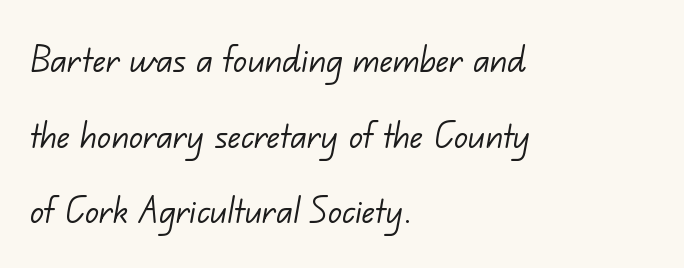
The image shows 43 px light sans-serif type; set left-aligned, line spacing 1.76x, normal letter spacing, not underlined; low stroke contrast and a small x-height.
